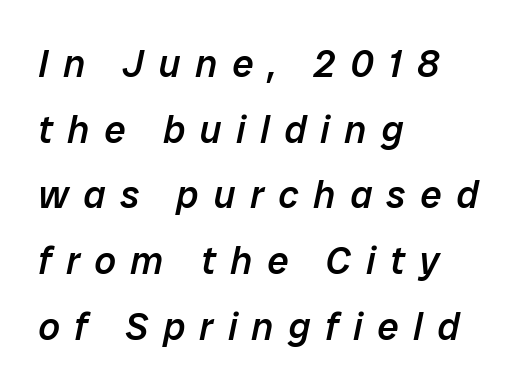
Q: Is the text bold? A: Semi-bold.
Q: Is the text italic (slanted)? A: Yes, it leans right by about 12 degrees.
Q: Is the text underlined? A: No.
Q: How is the paragraph aligned? A: Left-aligned.
Q: Is the spacing between letters normal or unusually wide? A: Unusually wide.
Q: Width (condensed, normal, or wide)? A: Normal.
Q: Stroke contrast? A: Low.
Q: x-height? A: Medium.
Q: Monospaced? A: No.
